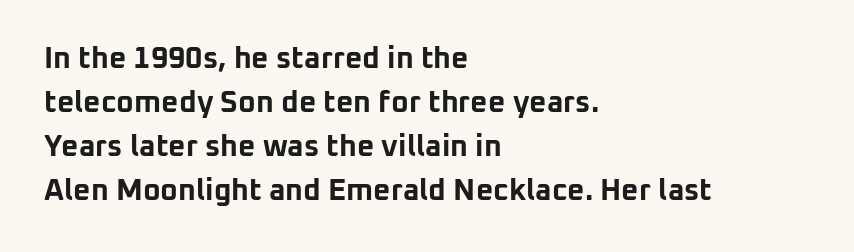
{"serif": "no", "italic": "no", "bold": "yes", "weight": "bold", "width": "normal", "stroke_contrast": "low", "x_height": "medium", "monospaced": "no", "underline": "no", "align": "left", "line_spacing": "normal", "line_spacing_ratio": 1.47, "letter_spacing": "normal", "letter_spacing_em": 0.0, "glyph_px": 30}
